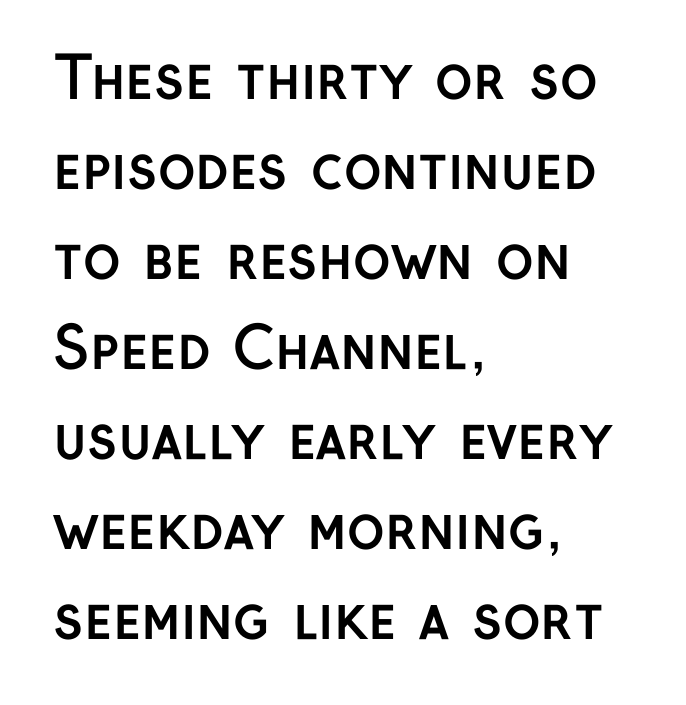
Q: Is the text bold? A: Yes.
Q: Is the text italic (slanted)? A: No, it is upright.
Q: Is the typeface a serif or a sans-serif typeface? A: Sans-serif.
Q: Is the text underlined? A: No.
Q: How is the paragraph aligned? A: Left-aligned.
Q: Is the spacing between letters normal or unusually wide? A: Normal.
Q: Is the spacing between lines tight, normal or loose? A: Normal.
Q: Width (condensed, normal, or wide)? A: Normal.
Q: Stroke contrast? A: Low.
Q: x-height? A: Medium.
Q: Monospaced? A: No.
